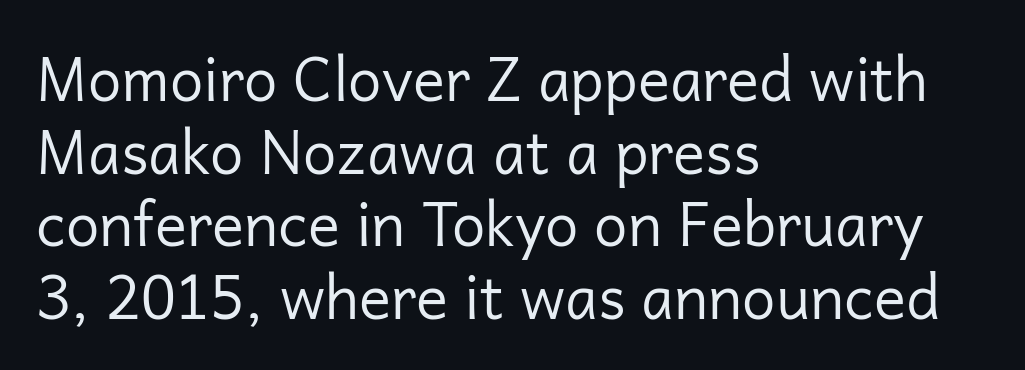
Q: Is the text bold? A: No.
Q: Is the text italic (slanted)? A: No, it is upright.
Q: Is the typeface a serif or a sans-serif typeface? A: Sans-serif.
Q: Is the text underlined? A: No.
Q: How is the paragraph aligned? A: Left-aligned.
Q: Is the spacing between letters normal or unusually wide? A: Normal.
Q: Width (condensed, normal, or wide)? A: Normal.
Q: Stroke contrast? A: Low.
Q: x-height? A: Medium.
Q: Monospaced? A: No.
